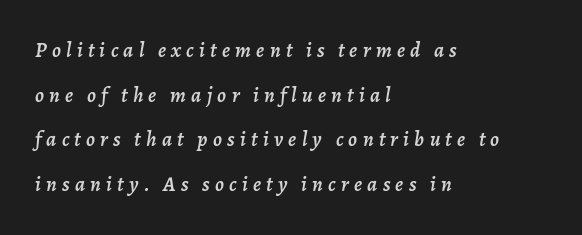
The strip under each line holds only bare page. One glance says open: line gaps are wider than usual. Each word looks stretched out because of the extra space between its letters. Line beginnings align vertically; line endings do not. Does the lettering tilt? It does — this is italic.
